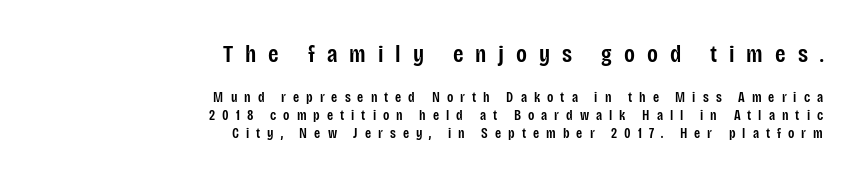
Q: Is the text bold? A: Semi-bold.
Q: Is the text italic (slanted)? A: No, it is upright.
Q: Is the text underlined? A: No.
Q: How is the paragraph aligned? A: Right-aligned.
Q: Is the spacing between letters normal or unusually wide? A: Unusually wide.
Q: Is the spacing between lines tight, normal or loose? A: Normal.
Q: Which block of text is set in a larger size, the first (top) or the second (bottom)? A: The first (top) one.
